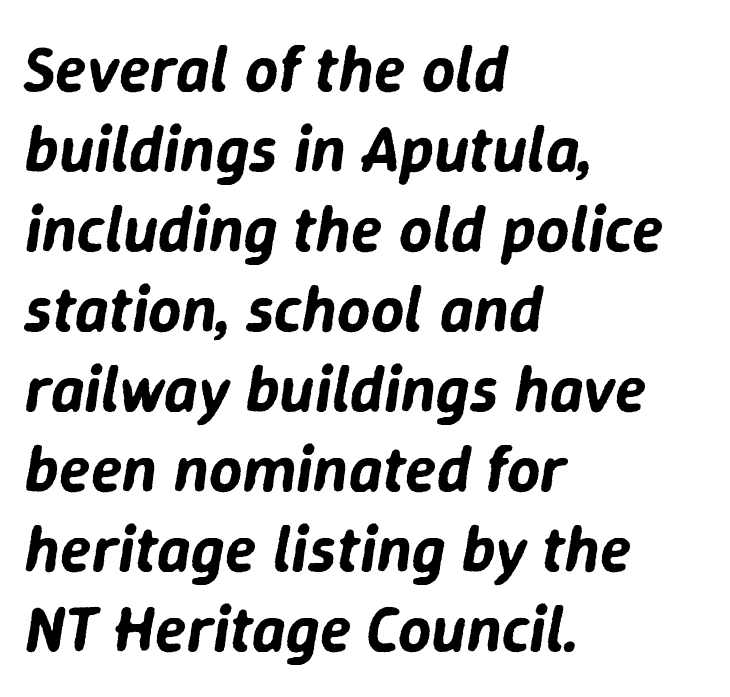
{"italic": "yes", "lean": "right", "slant_degrees": 9, "width": "normal", "stroke_contrast": "low", "x_height": "medium", "monospaced": "no", "underline": "no", "align": "left", "line_spacing_ratio": 1.23, "letter_spacing": "normal", "letter_spacing_em": 0.0, "glyph_px": 65}
